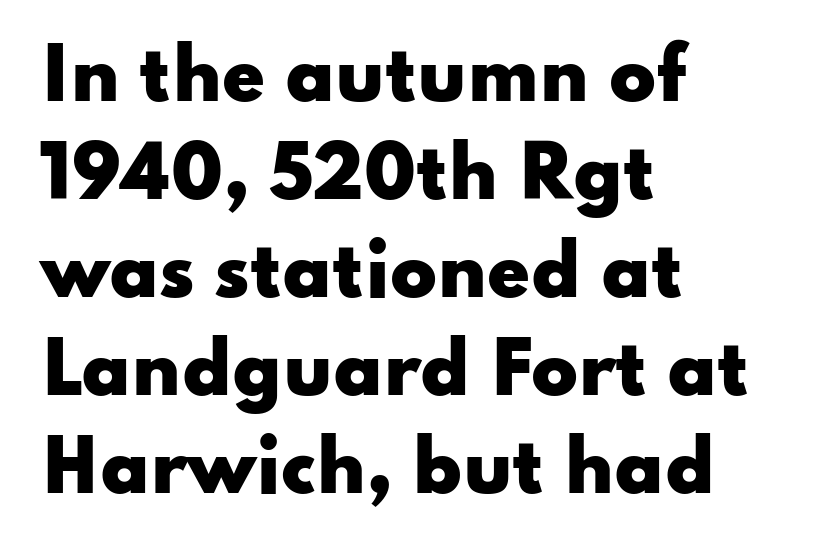
The image shows 69 px heavy, wide sans-serif type, upright; set left-aligned, normal line spacing (1.42x), normal letter spacing, not underlined; low stroke contrast and a small x-height.
